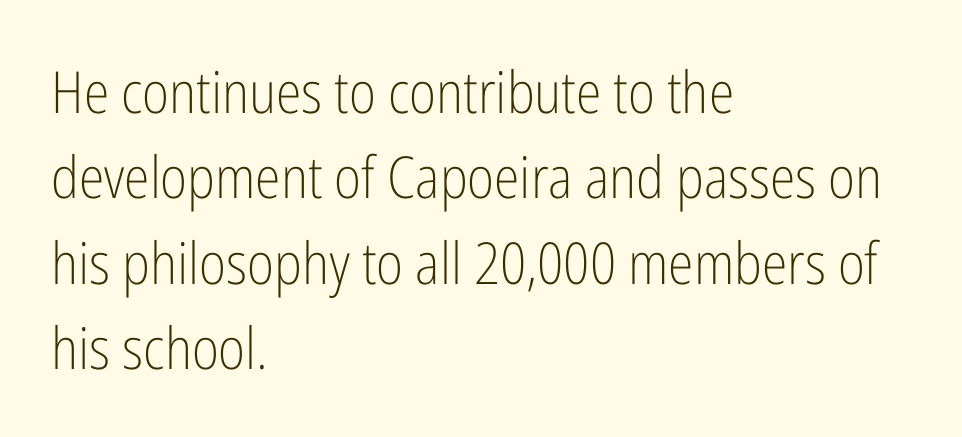
The space directly below the letters is spotless. What stands out about the letter spacing? Nothing — it is the standard amount. The designer left line spacing at the default. Vertical stems look standard width or narrower in stroke. One-word summary of the alignment: left.
